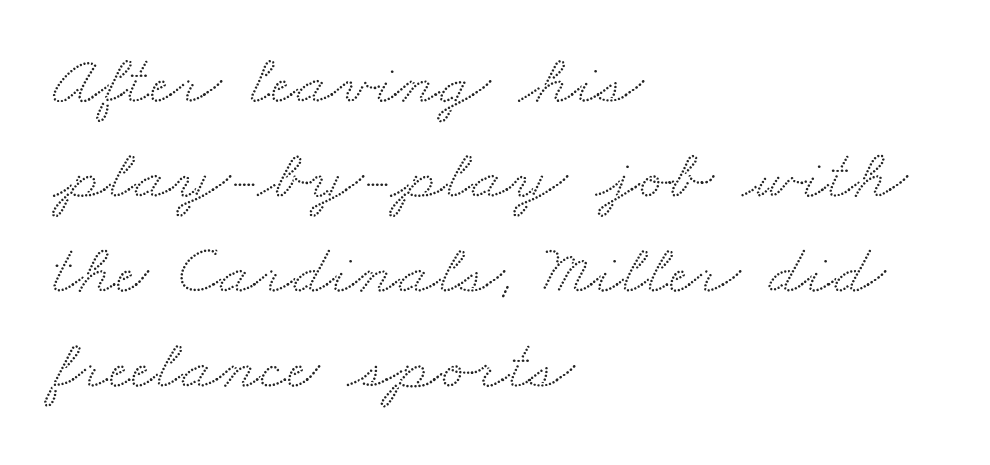
Q: Is the typeface a serif or a sans-serif typeface? A: Serif.
Q: Is the text underlined? A: No.
Q: How is the paragraph aligned? A: Left-aligned.
Q: Is the spacing between letters normal or unusually wide? A: Normal.
Q: Is the spacing between lines tight, normal or loose? A: Normal.
Q: Width (condensed, normal, or wide)? A: Wide.
Q: Stroke contrast? A: Medium.
Q: x-height? A: Small.
Q: Monospaced? A: No.
